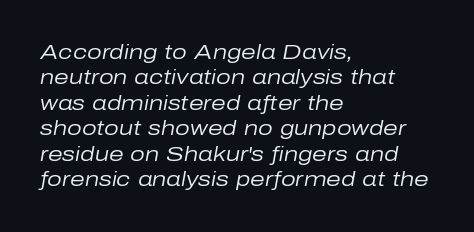
The text carries the slant typical of an italic or oblique font. A quiet, ordinary-to-light weight characterises the typeface. Left-aligned paragraph, ragged on the right. Letter spacing: default. Clear beneath every line of the passage.
